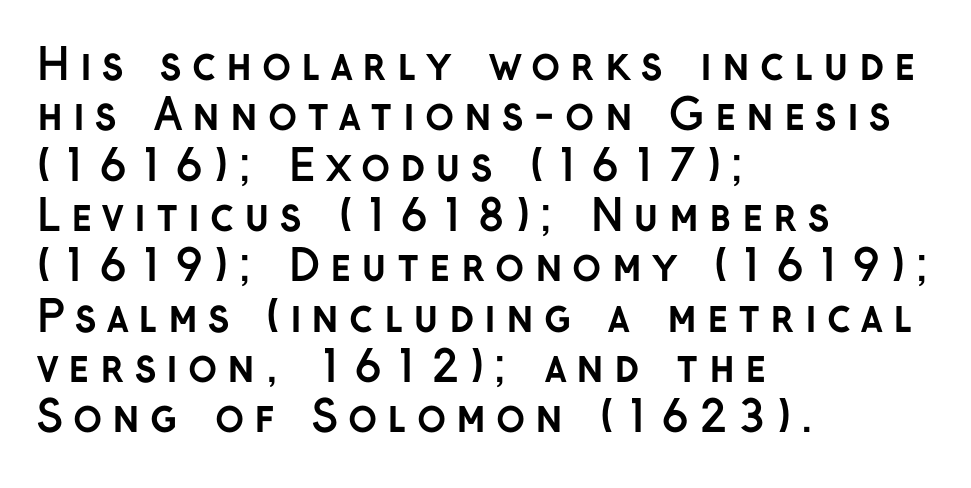
{"serif": "no", "italic": "no", "bold": "yes", "weight": "semibold", "width": "normal", "stroke_contrast": "low", "x_height": "medium", "monospaced": "no", "underline": "no", "align": "left", "line_spacing_ratio": 1.17, "letter_spacing": "wide", "letter_spacing_em": 0.23, "glyph_px": 43}
